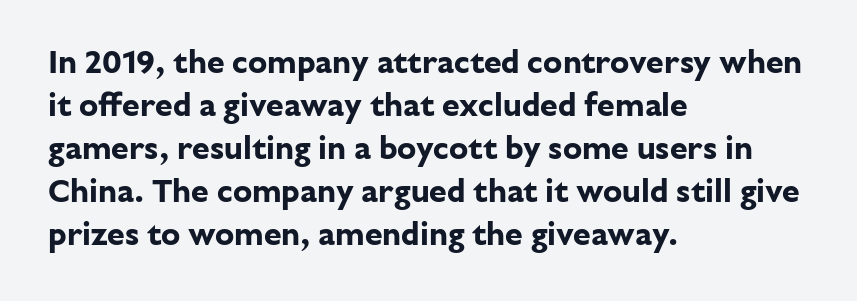
Check where the strokes stop: nothing finishes them off — pure sans. The sample has been set heavy, in full bold. Beneath every word, the page is bare. A classic flush-left, rag-right setting is used for this passage. Ordinary non-slanted type is in use. Each word holds together tightly as a unit, with standard inter-letter gaps.
